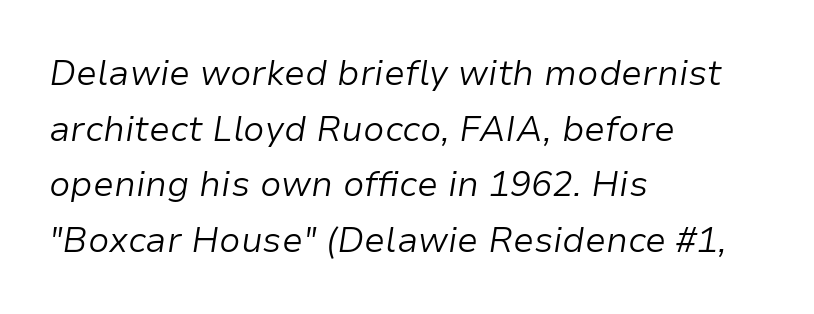
These lines are set flush left with a ragged right edge. One glance says typical: line gaps are just what's usual. These lines were composed using italics. Letter spacing: default. Character widths vary here, with narrow letters taking less room than wide ones. Words float on clear page, feet unadorned.
